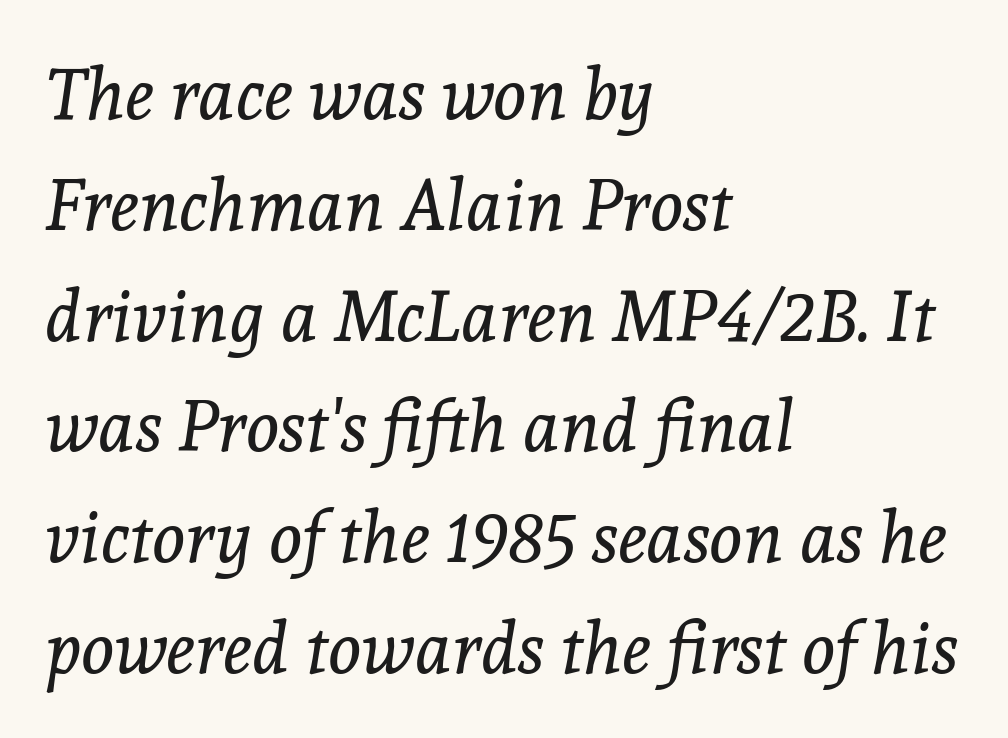
The foot of each line stays bare and open. The space between consecutive lines is moderate. Designer's note — italics engaged. Weight class: somewhere from thin through regular. The face used here is rendered with its standard letterfit. The lines in this sample share a left origin and differ only in where they stop.
